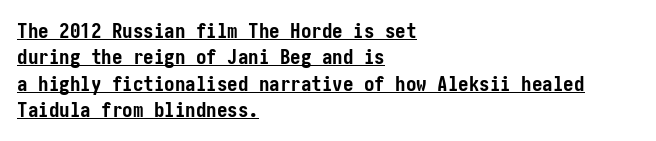
The image shows 21 px bold type, upright; set left-aligned, normal line spacing (1.26x), normal letter spacing, underlined.
